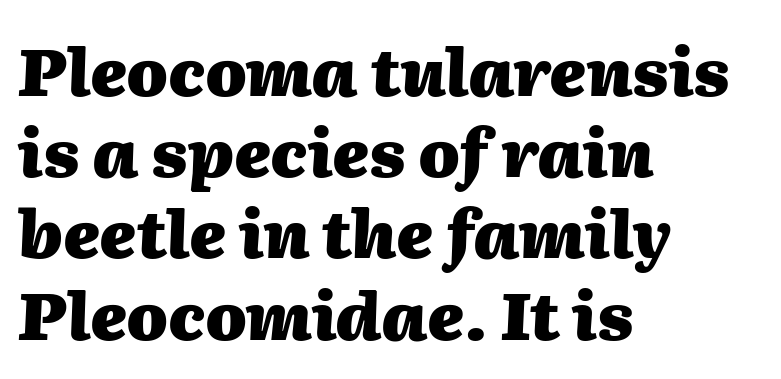
{"italic": "yes", "lean": "right", "slant_degrees": 2, "bold": "yes", "weight": "heavy", "width": "normal", "stroke_contrast": "medium", "x_height": "medium", "monospaced": "no", "underline": "no", "align": "left", "line_spacing_ratio": 1.23, "letter_spacing": "normal", "letter_spacing_em": 0.0, "glyph_px": 66}
